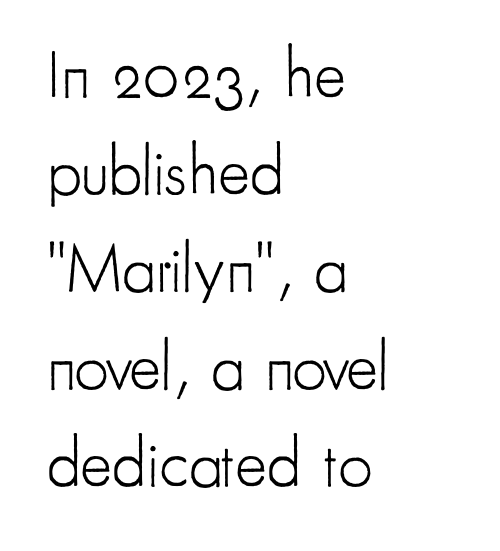
{"serif": "no", "italic": "no", "bold": "no", "weight": "light", "width": "condensed", "stroke_contrast": "low", "x_height": "small", "monospaced": "no", "underline": "no", "align": "left", "line_spacing": "normal", "line_spacing_ratio": 1.43, "letter_spacing": "normal", "letter_spacing_em": 0.0, "glyph_px": 68}
